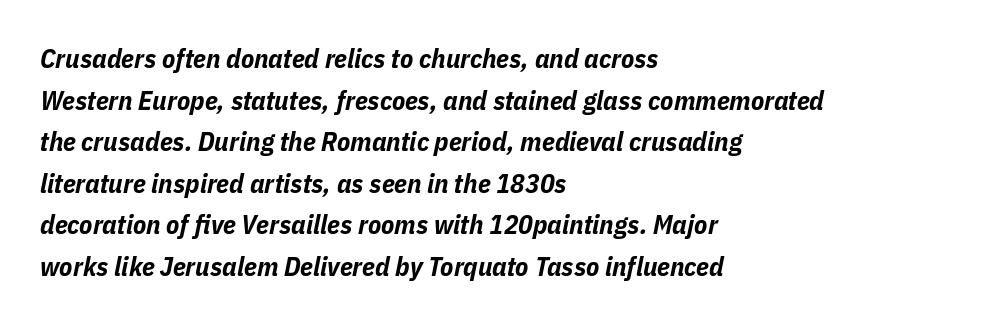
An italicized treatment has been applied to the whole sample. The zone under the glyphs is completely vacant. Spacing between characters is what you'd get straight out of the box. Summary of vertical rhythm: regular, with standard interline spacing. The setting favours the left margin, as ordinary paragraphs usually do.
